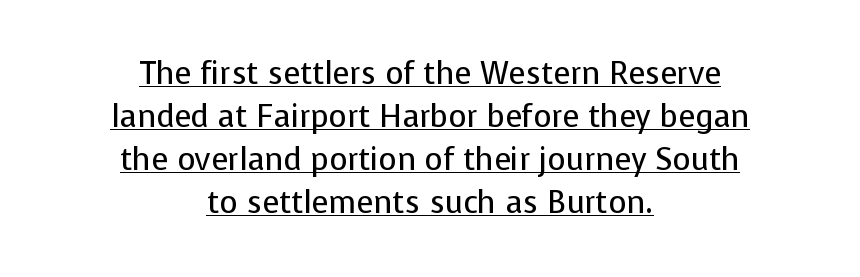
The lettering holds an erect, upright posture throughout. The passage is arranged like a title page — every line centered. The passage shown is typed in a proportional face where columns would drift. You can see a thin bar hugging the bottom of the glyphs.
